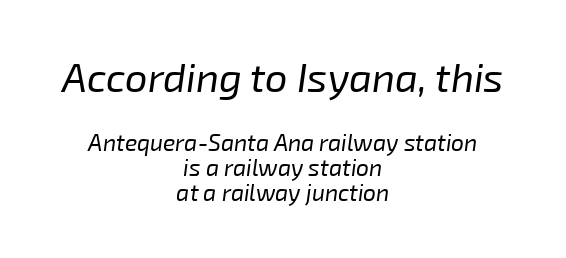
The strokes are not fattened; the text isn't bold. Here the glyphs are tracked normally, forming tight word shapes. If you measured baseline to baseline, you'd find a short distance. Descender tails drop into unmarked territory.
